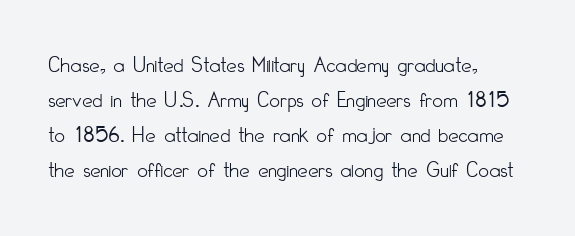
Q: Is the text bold? A: No.
Q: Is the text italic (slanted)? A: No, it is upright.
Q: Is the text underlined? A: No.
Q: How is the paragraph aligned? A: Left-aligned.
Q: Is the spacing between letters normal or unusually wide? A: Normal.
Q: Is the spacing between lines tight, normal or loose? A: Normal.
